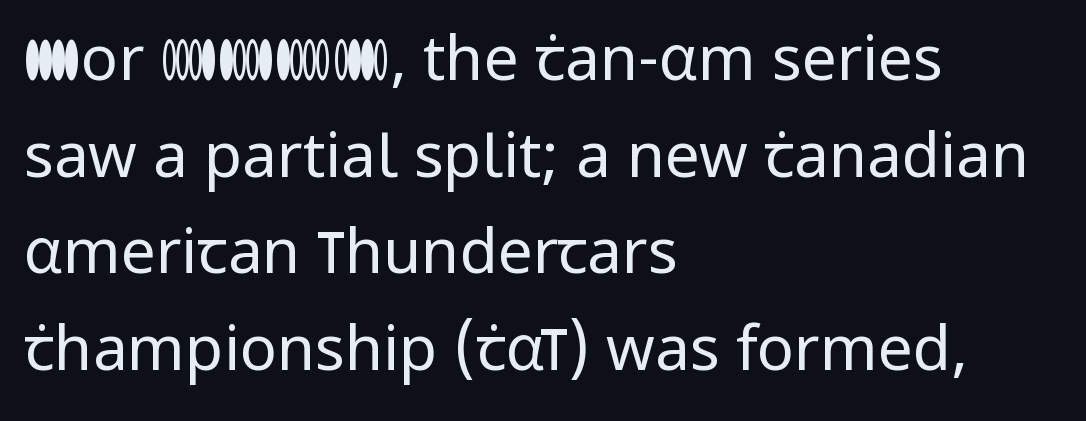
Q: Is the text bold? A: No.
Q: Is the text italic (slanted)? A: No, it is upright.
Q: Is the typeface a serif or a sans-serif typeface? A: Sans-serif.
Q: Is the text underlined? A: No.
Q: How is the paragraph aligned? A: Left-aligned.
Q: Is the spacing between letters normal or unusually wide? A: Normal.
Q: Is the spacing between lines tight, normal or loose? A: Normal.
Q: Width (condensed, normal, or wide)? A: Normal.
Q: Stroke contrast? A: Low.
Q: x-height? A: Medium.
Q: Monospaced? A: No.
